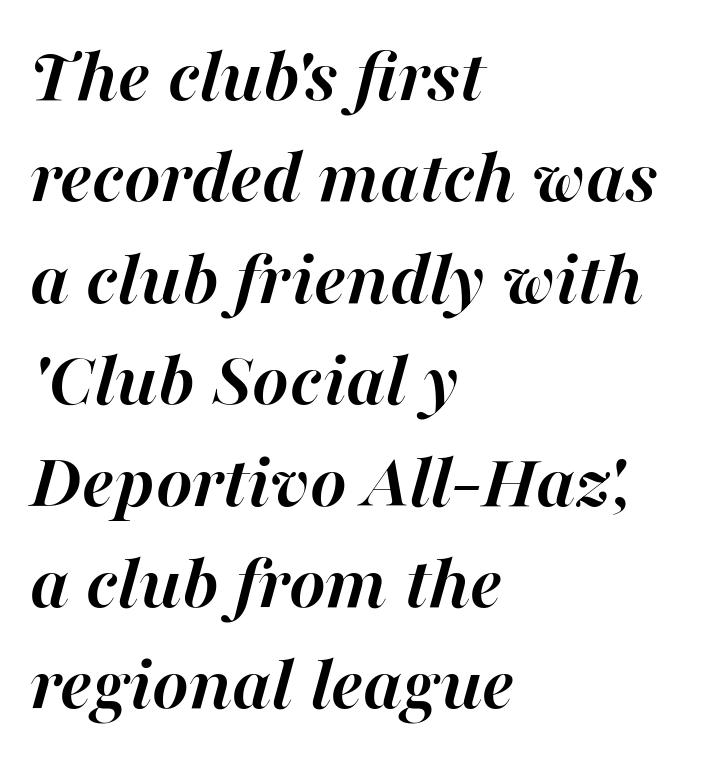
Q: Is the text bold? A: Yes.
Q: Is the text italic (slanted)? A: Yes, it leans right by about 16 degrees.
Q: Is the text underlined? A: No.
Q: How is the paragraph aligned? A: Left-aligned.
Q: Is the spacing between letters normal or unusually wide? A: Normal.
Q: Is the spacing between lines tight, normal or loose? A: Normal.
Q: Width (condensed, normal, or wide)? A: Normal.
Q: Stroke contrast? A: High.
Q: x-height? A: Medium.
Q: Monospaced? A: No.
